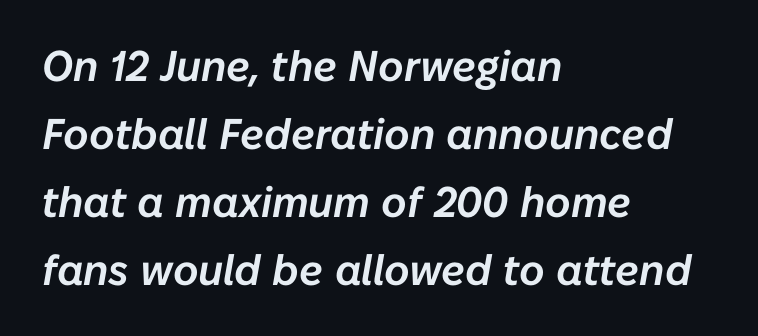
{"italic": "yes", "lean": "right", "slant_degrees": 10, "width": "normal", "stroke_contrast": "low", "x_height": "medium", "monospaced": "no", "underline": "no", "align": "left", "line_spacing": "normal", "line_spacing_ratio": 1.58, "letter_spacing": "normal", "letter_spacing_em": 0.0, "glyph_px": 43}
